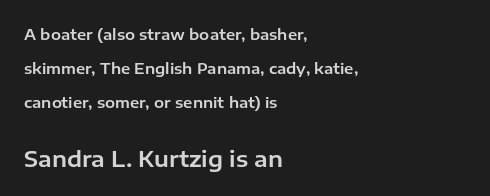
The image shows 22 px text type, upright; set left-aligned, loose line spacing (2.27x), normal letter spacing, not underlined; the second (bottom) block is 1.47x larger.
